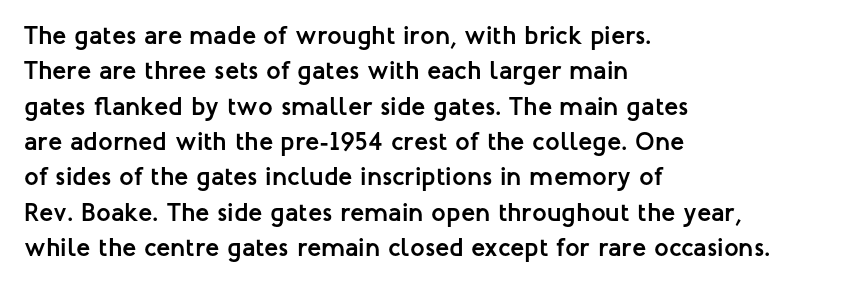
Q: Is the text bold? A: Yes.
Q: Is the text italic (slanted)? A: No, it is upright.
Q: Is the text underlined? A: No.
Q: How is the paragraph aligned? A: Left-aligned.
Q: Is the spacing between letters normal or unusually wide? A: Normal.
Q: Is the spacing between lines tight, normal or loose? A: Normal.
